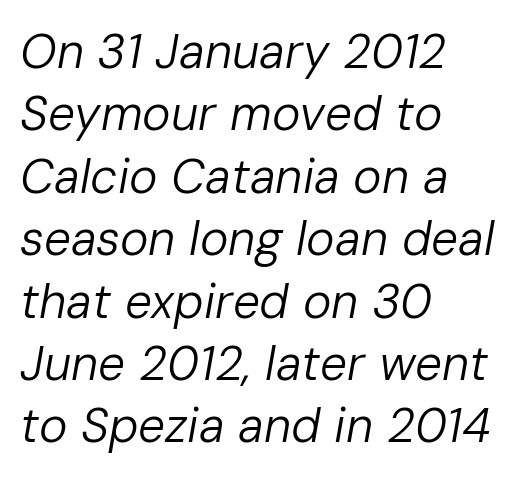
The rows are spaced the way most documents space them. Just letters on the line, the space beneath them empty. When letters slant like this, we call the style italic. These lines are rendered in a variable-pitch font. Tracking value appears to be zero — textbook default spacing.
